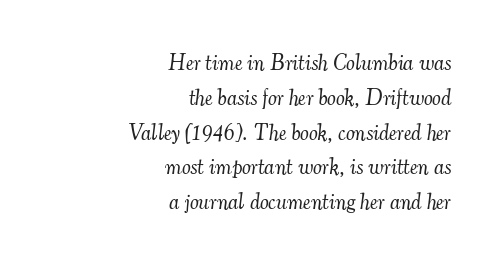
Q: Is the text bold? A: No.
Q: Is the text italic (slanted)? A: Yes, it leans right by about 7 degrees.
Q: Is the text underlined? A: No.
Q: How is the paragraph aligned? A: Right-aligned.
Q: Is the spacing between letters normal or unusually wide? A: Normal.
Q: Is the spacing between lines tight, normal or loose? A: Normal.
